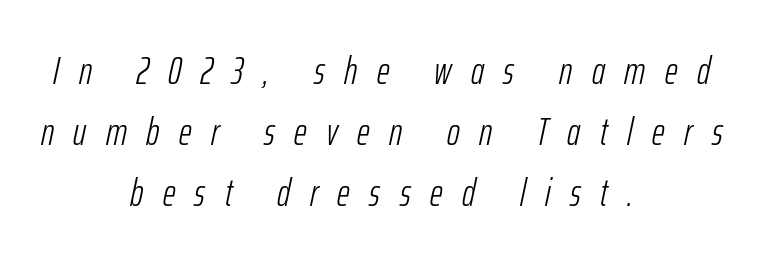
{"italic": "yes", "lean": "right", "slant_degrees": 12, "bold": "no", "weight": "light", "width": "condensed", "stroke_contrast": "low", "x_height": "medium", "monospaced": "no", "underline": "no", "align": "center", "line_spacing": "normal", "line_spacing_ratio": 1.56, "letter_spacing": "wide", "letter_spacing_em": 0.5, "glyph_px": 39}
